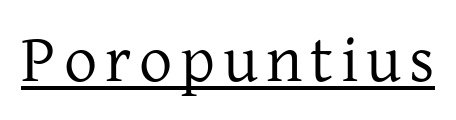
Q: Is the text bold? A: No.
Q: Is the text italic (slanted)? A: No, it is upright.
Q: Is the typeface a serif or a sans-serif typeface? A: Serif.
Q: Is the text underlined? A: Yes.
Q: Width (condensed, normal, or wide)? A: Normal.
Q: Stroke contrast? A: Low.
Q: x-height? A: Medium.
Q: Monospaced? A: No.
